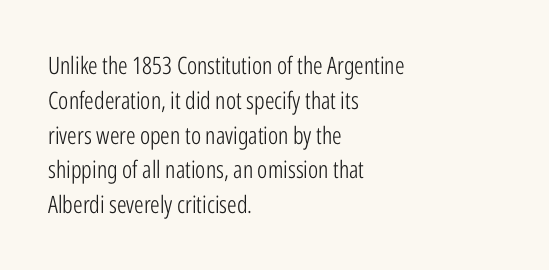
Summary of weight: not heavy and not bold. The passage shown stacks its lines at a standard gap. Upright lettering throughout. Tracking value appears to be zero — textbook default spacing.
